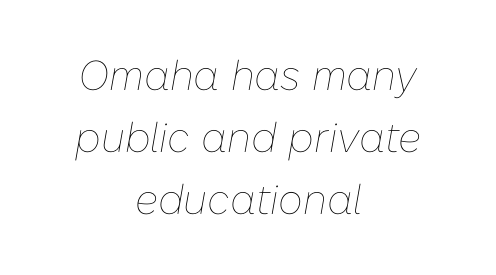
The block of text has a typical density, with ordinary space between rows. Check under the words: just untouched page. You can tell it's italic because the verticals aren't actually vertical. A student would call this center alignment; a typographer would say set centered. No extra tracking has been applied to these lines.
